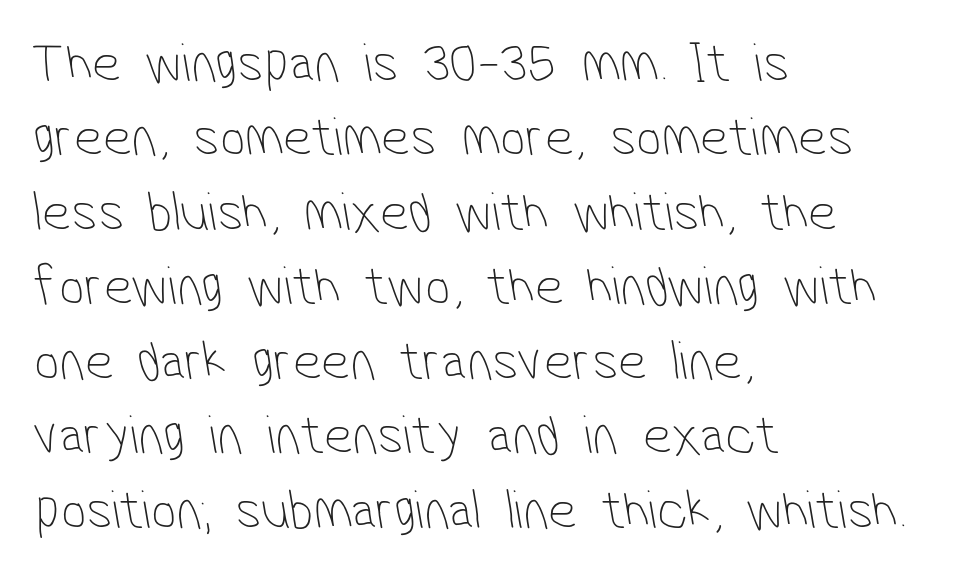
The image shows 56 px thin, condensed sans-serif type; set left-aligned, normal line spacing (1.33x), normal letter spacing, not underlined; low stroke contrast and a medium x-height.
